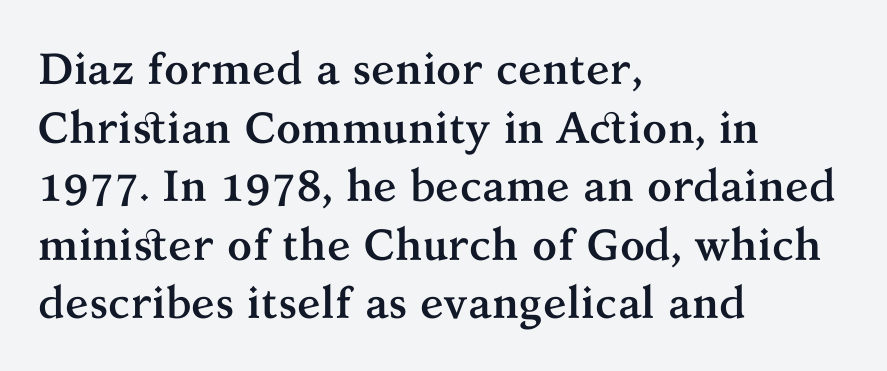
The leading is moderate, giving the passage an even texture. Reading down the block, your eye returns to a fixed left position each line. Ordinary non-slanted type is in use. Unlike a clean sans, this face finishes its strokes with serifs.
